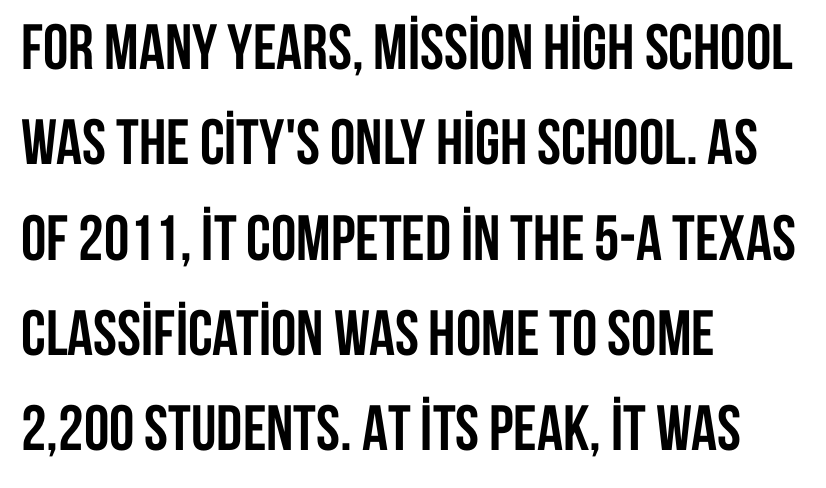
Horizontal alignment here is leftward, the default for most running prose. Tall strokes in this sample are plumb rather than angled. A typesetter would call this proportional, since set widths differ per character. Type style note: lacks serifs. Pretty heavy lettering here — definitely bold.
